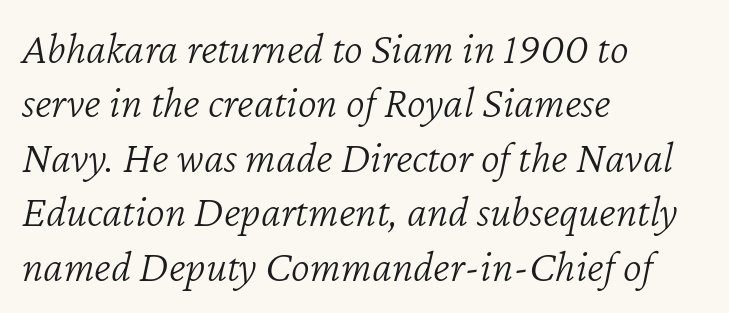
Line beginnings align vertically; line endings do not. Heaviness? Minimal to ordinary, like unemphasized prose. The foot of each line stays bare and open. Emphasis-style slanted type is in use. There is no visible air inserted between adjacent glyphs.
